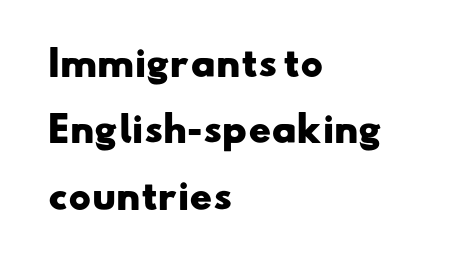
Q: Is the text bold? A: Yes.
Q: Is the typeface a serif or a sans-serif typeface? A: Sans-serif.
Q: Is the text underlined? A: No.
Q: How is the paragraph aligned? A: Left-aligned.
Q: Is the spacing between letters normal or unusually wide? A: Normal.
Q: Is the spacing between lines tight, normal or loose? A: Loose.
Q: Width (condensed, normal, or wide)? A: Wide.
Q: Stroke contrast? A: Low.
Q: x-height? A: Small.
Q: Monospaced? A: No.
